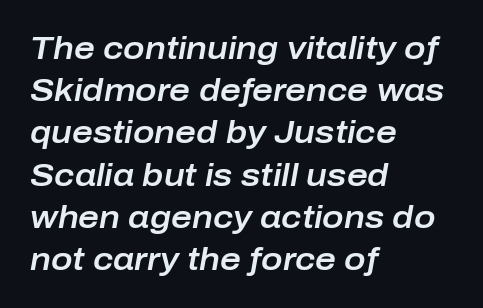
The image shows 32 px text type, italic (leaning right); set left-aligned, normal line spacing (1.32x), normal letter spacing, not underlined; low stroke contrast and a medium x-height.
